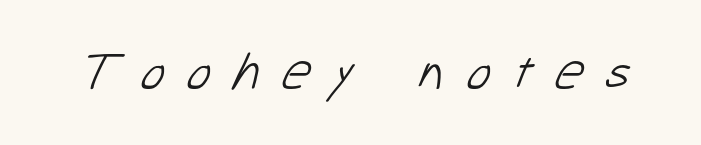
{"serif": "no", "bold": "no", "weight": "light", "width": "normal", "stroke_contrast": "low", "x_height": "medium", "monospaced": "no", "underline": "no", "letter_spacing": "wide", "letter_spacing_em": 0.41, "glyph_px": 52}
